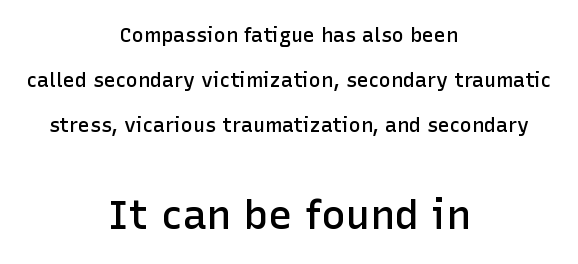
Q: Is the text bold? A: Semi-bold.
Q: Is the text italic (slanted)? A: No, it is upright.
Q: Is the typeface a serif or a sans-serif typeface? A: Sans-serif.
Q: Is the text underlined? A: No.
Q: How is the paragraph aligned? A: Centered.
Q: Is the spacing between letters normal or unusually wide? A: Normal.
Q: Is the spacing between lines tight, normal or loose? A: Loose.
Q: Which block of text is set in a larger size, the first (top) or the second (bottom)? A: The second (bottom) one.
Q: Width (condensed, normal, or wide)? A: Normal.
Q: Stroke contrast? A: Low.
Q: x-height? A: Medium.
Q: Monospaced? A: No.
